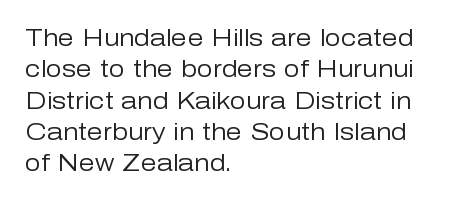
The image shows 23 px text type, upright; set left-aligned, normal line spacing (1.36x), normal letter spacing, not underlined.
